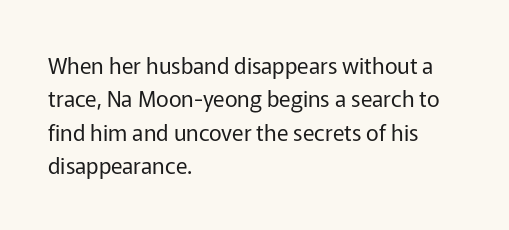
Summary of vertical rhythm: regular, with standard interline spacing. No extra ink here — the face is not bold. Quick note: not italic, upright. Horizontal alignment here is leftward, the default for most running prose.
